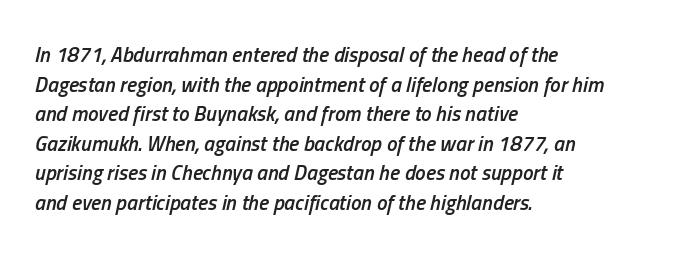
Q: Is the text bold? A: Semi-bold.
Q: Is the text italic (slanted)? A: Yes, it leans right by about 13 degrees.
Q: Is the text underlined? A: No.
Q: How is the paragraph aligned? A: Left-aligned.
Q: Is the spacing between letters normal or unusually wide? A: Normal.
Q: Is the spacing between lines tight, normal or loose? A: Normal.
